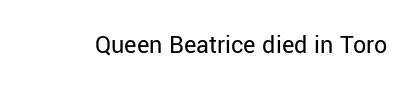
The image shows 26 px text type, upright; set normal letter spacing, not underlined.
